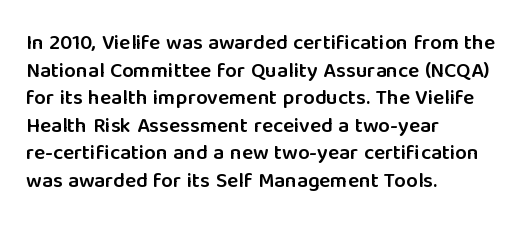
This sample uses plain, unmodified letter spacing. The foot of each line stays bare and open. The leading is moderate, giving the passage an even texture. A somewhat darkened texture: the type is semibold rather than bold.
